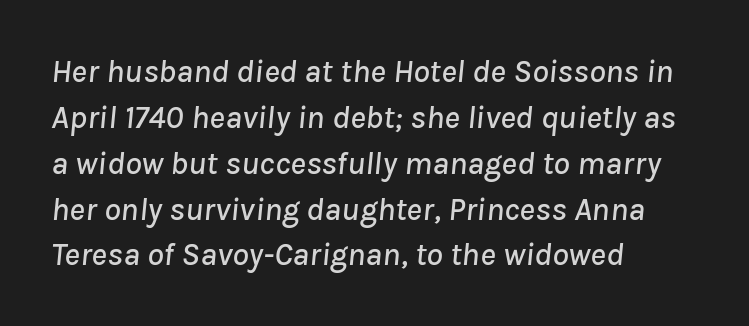
Q: Is the text italic (slanted)? A: Yes, it leans right by about 8 degrees.
Q: Is the text underlined? A: No.
Q: How is the paragraph aligned? A: Left-aligned.
Q: Is the spacing between letters normal or unusually wide? A: Normal.
Q: Is the spacing between lines tight, normal or loose? A: Normal.
Q: Width (condensed, normal, or wide)? A: Normal.
Q: Stroke contrast? A: Low.
Q: x-height? A: Medium.
Q: Monospaced? A: No.
